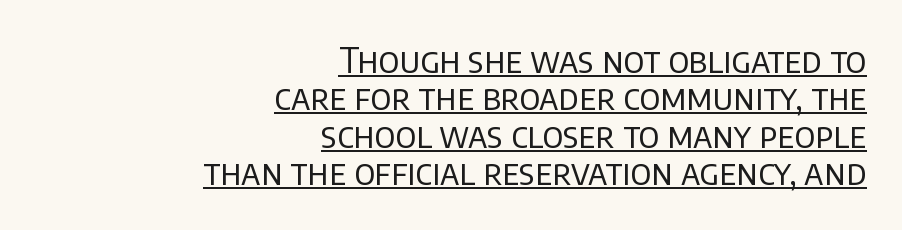
Q: Is the text bold? A: No.
Q: Is the text italic (slanted)? A: No, it is upright.
Q: Is the typeface a serif or a sans-serif typeface? A: Sans-serif.
Q: Is the text underlined? A: Yes.
Q: How is the paragraph aligned? A: Right-aligned.
Q: Is the spacing between letters normal or unusually wide? A: Normal.
Q: Is the spacing between lines tight, normal or loose? A: Tight.
Q: Width (condensed, normal, or wide)? A: Normal.
Q: Stroke contrast? A: Low.
Q: x-height? A: Large.
Q: Monospaced? A: No.
